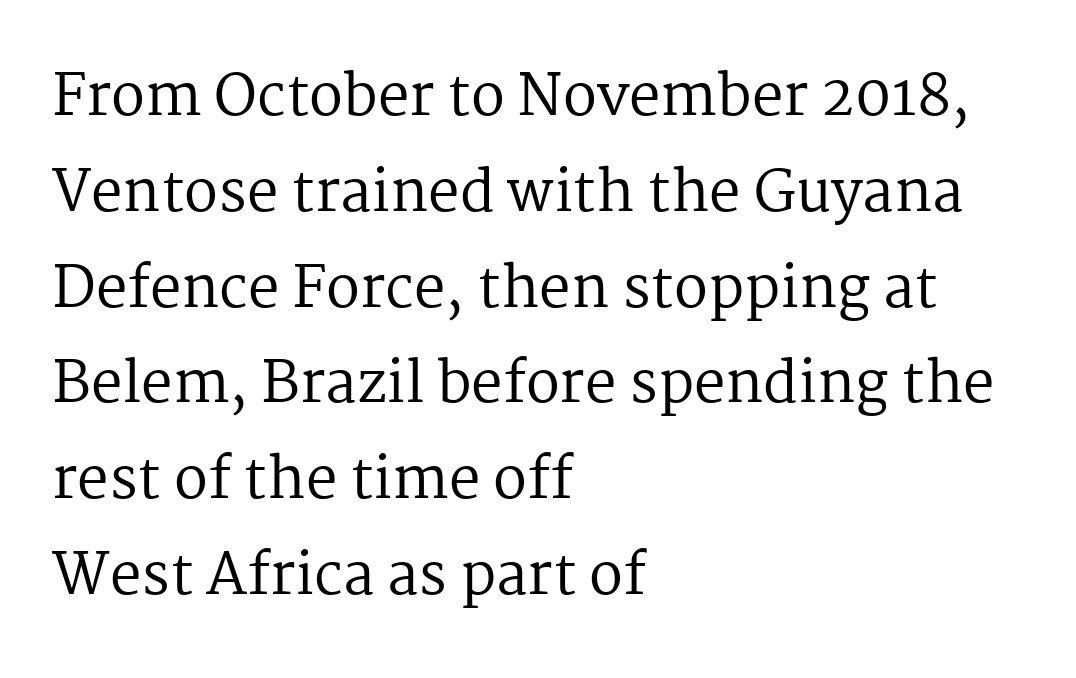
{"serif": "yes", "italic": "no", "bold": "no", "weight": "regular", "width": "normal", "stroke_contrast": "medium", "x_height": "medium", "monospaced": "no", "underline": "no", "align": "left", "line_spacing_ratio": 1.71, "letter_spacing": "normal", "letter_spacing_em": 0.0, "glyph_px": 56}
